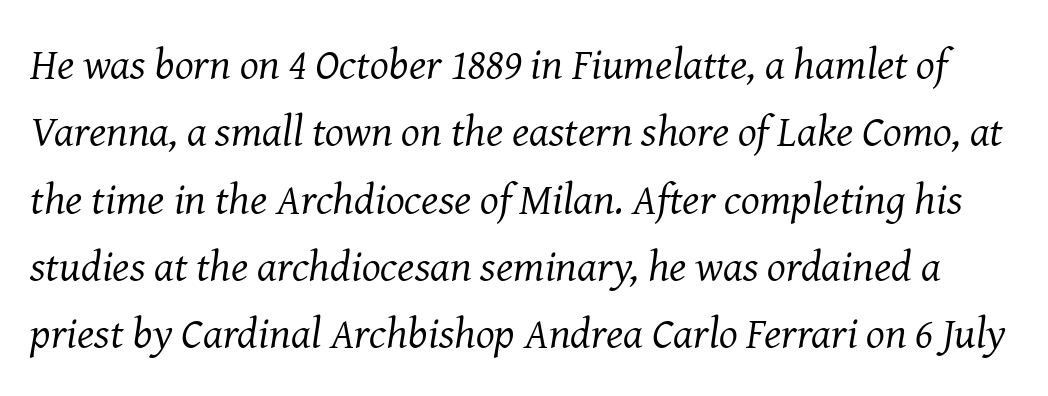
What stands out about the letter spacing? Nothing — it is the standard amount. The face used here is seriffed, in the tradition of book romans. Is the stroke heavy? The answer is a plain regular-or-lighter. Varying glyph widths throughout — classic text-font behaviour.
